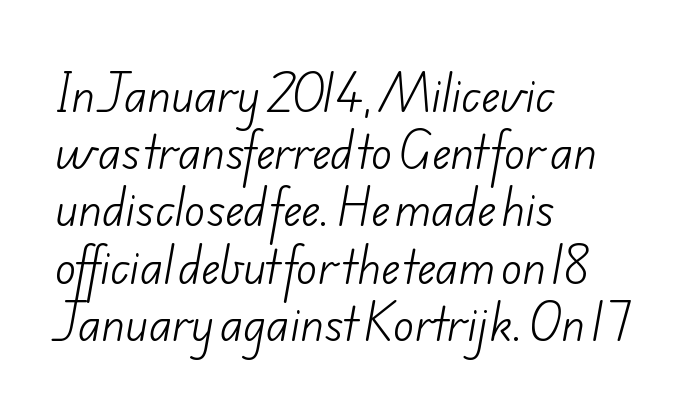
{"serif": "no", "bold": "no", "weight": "light", "width": "normal", "stroke_contrast": "low", "x_height": "small", "monospaced": "no", "underline": "no", "align": "left", "line_spacing": "normal", "line_spacing_ratio": 1.3, "letter_spacing": "normal", "letter_spacing_em": 0.0, "glyph_px": 44}
